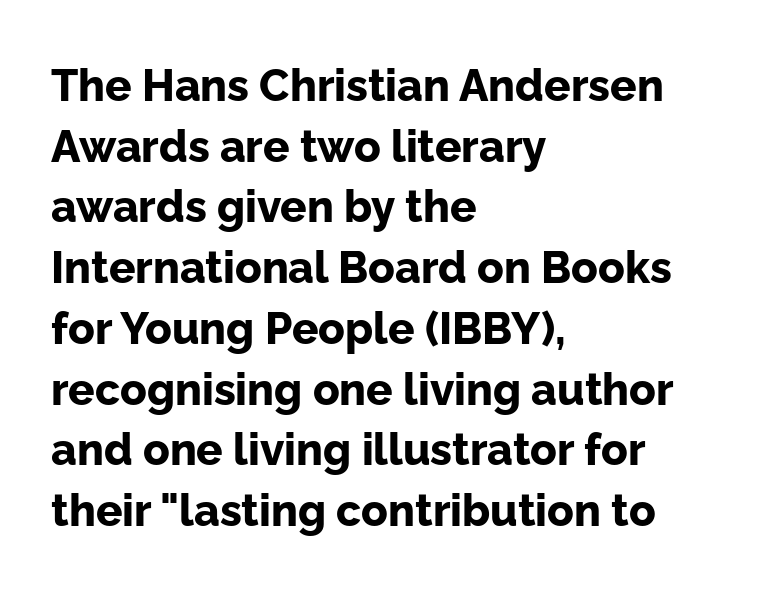
The image shows 44 px bold sans-serif type, upright; set left-aligned, normal line spacing (1.38x), normal letter spacing, not underlined; low stroke contrast and a medium x-height.
